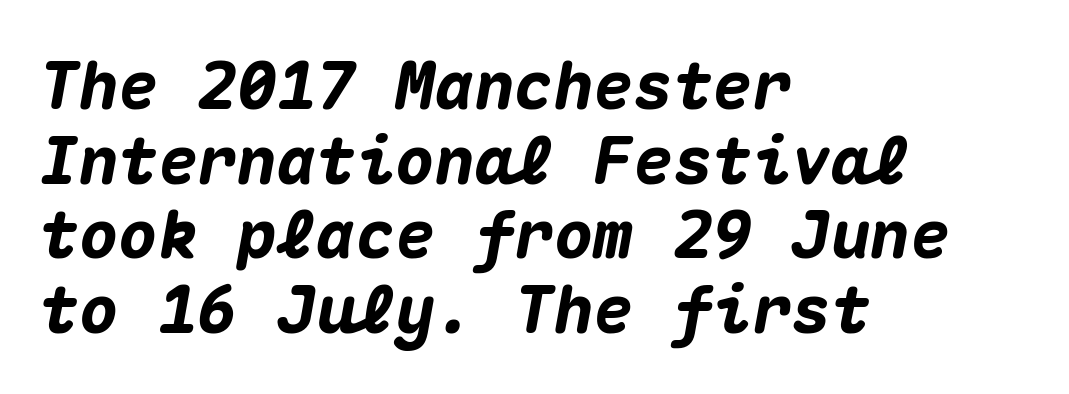
Q: Is the text bold? A: Yes.
Q: Is the text italic (slanted)? A: Yes, it leans right by about 10 degrees.
Q: Is the text underlined? A: No.
Q: How is the paragraph aligned? A: Left-aligned.
Q: Is the spacing between letters normal or unusually wide? A: Normal.
Q: Is the spacing between lines tight, normal or loose? A: Tight.
Q: Width (condensed, normal, or wide)? A: Normal.
Q: Stroke contrast? A: Medium.
Q: x-height? A: Medium.
Q: Monospaced? A: Yes.
